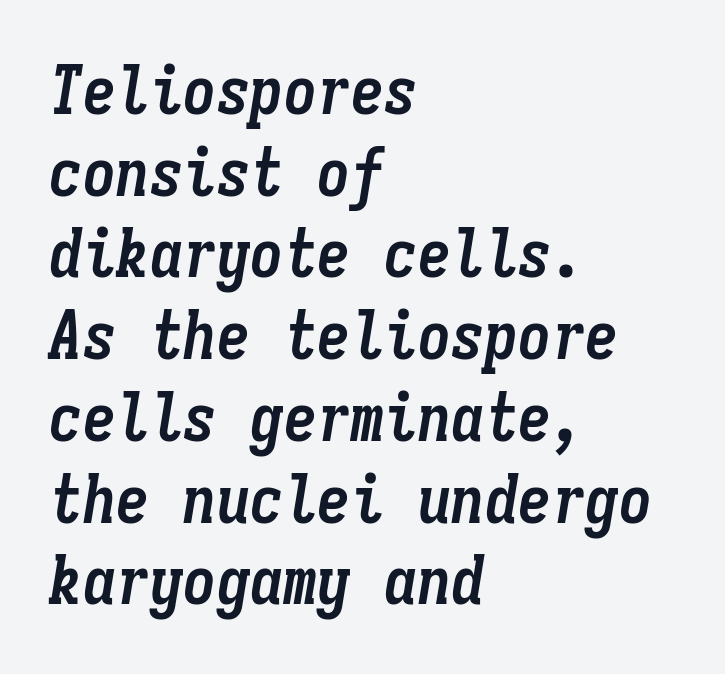
Q: Is the text bold? A: Yes.
Q: Is the text italic (slanted)? A: Yes, it leans right by about 9 degrees.
Q: Is the text underlined? A: No.
Q: How is the paragraph aligned? A: Left-aligned.
Q: Is the spacing between letters normal or unusually wide? A: Normal.
Q: Width (condensed, normal, or wide)? A: Condensed.
Q: Stroke contrast? A: Low.
Q: x-height? A: Medium.
Q: Monospaced? A: Yes.
